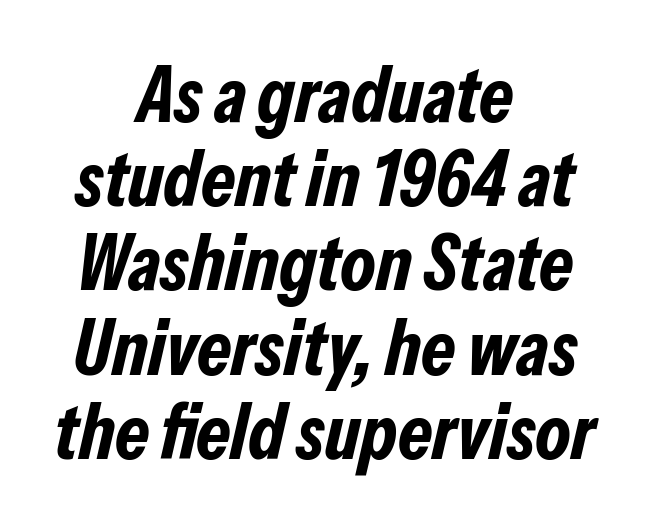
The image shows 78 px bold, condensed type, italic (leaning right); set centered, tight line spacing (1.08x), normal letter spacing, not underlined; low stroke contrast and a medium x-height.
